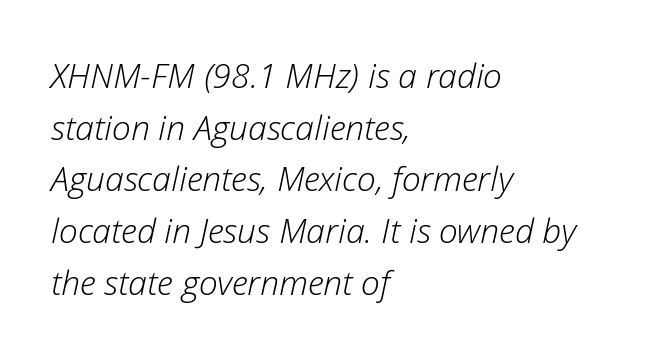
The image shows 34 px light type, italic (leaning right); set left-aligned, normal line spacing (1.52x), normal letter spacing, not underlined; low stroke contrast and a medium x-height.
